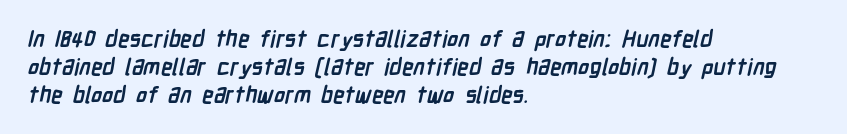
Just letters on the line, the space beneath them empty. Standard letterfit; no display-style spreading of the glyphs. Is the type bold? Yes — the strokes are clearly thick and heavy. The ragged edge is on the right, which tells us the setting is flush left.
